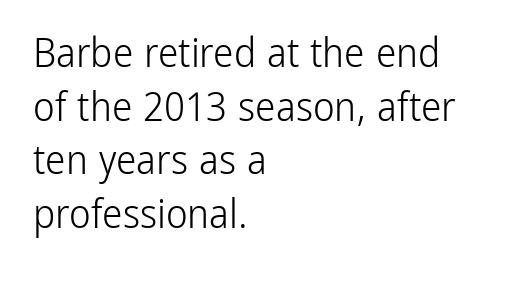
The image shows 41 px light, condensed sans-serif type, upright; set left-aligned, normal line spacing (1.31x), normal letter spacing, not underlined; low stroke contrast and a medium x-height.
